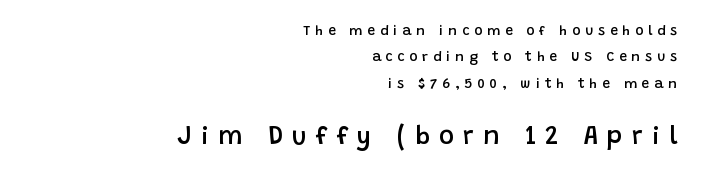
Visually, the bottom section dominates because its glyphs are scaled up. This is moderately heavy type, rendered in semibold. Nobody drew a line under any word here. Quick note: not italic, upright. Inter-character spacing is expanded well beyond the font's built-in metrics.
